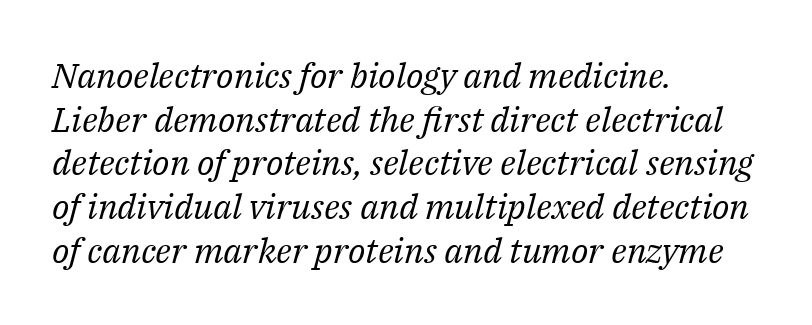
{"serif": "yes", "italic": "yes", "lean": "right", "slant_degrees": 14, "bold": "no", "weight": "regular", "width": "normal", "stroke_contrast": "medium", "x_height": "medium", "monospaced": "no", "underline": "no", "align": "left", "line_spacing": "normal", "line_spacing_ratio": 1.25, "letter_spacing": "normal", "letter_spacing_em": 0.0, "glyph_px": 35}
